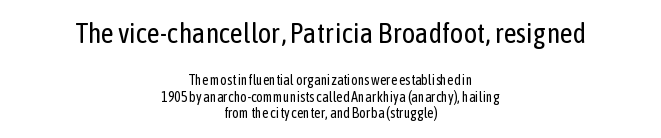
Varying glyph widths throughout — classic text-font behaviour. Stem width sits at or under what a default text font uses. The letters stand straight up with perfectly vertical stems. These two chunks differ in scale, with the top chunk taking the larger measure. The area under the type is left untouched.
